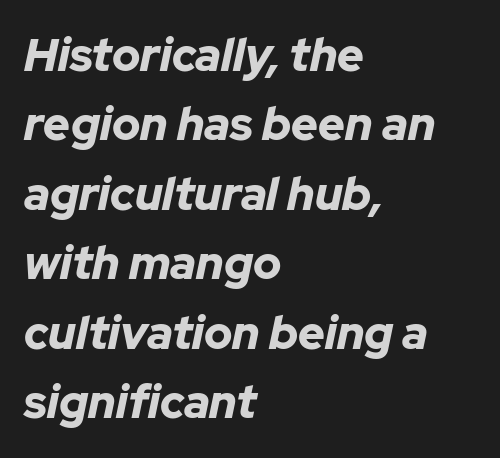
Heavy-handed strokes throughout: this text is bold. The compositor pushed each line to the left boundary. Vertically, the passage feels balanced, rows spaced as you'd expect. Check under the words: just untouched page. Style check: oblique.
